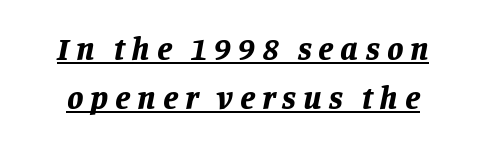
The gaps between neighbouring characters are conspicuously large. Think of a printed novel: that variable character pitch is what you see here. Does the leading feel generous? No, just average. The passage shown is underscored from start to finish.
